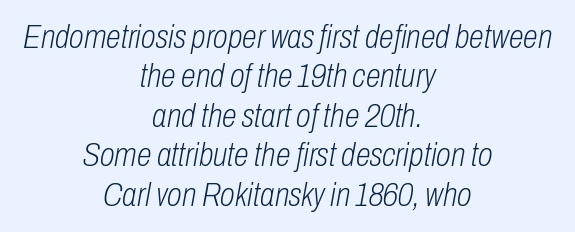
Q: Is the text bold? A: No.
Q: Is the text italic (slanted)? A: Yes, it leans right by about 10 degrees.
Q: Is the text underlined? A: No.
Q: How is the paragraph aligned? A: Centered.
Q: Is the spacing between letters normal or unusually wide? A: Normal.
Q: Width (condensed, normal, or wide)? A: Condensed.
Q: Stroke contrast? A: Low.
Q: x-height? A: Medium.
Q: Monospaced? A: No.
